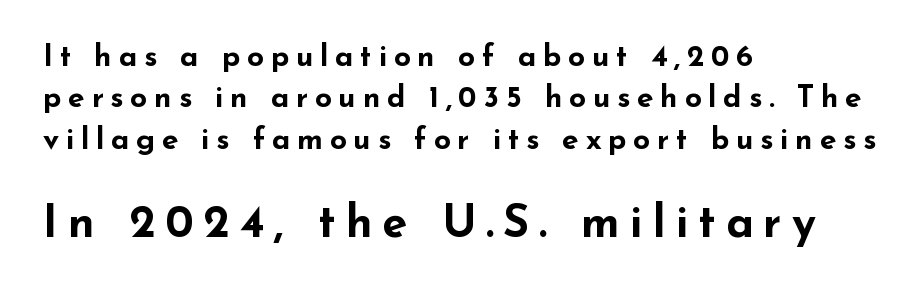
Scale increases going downward across the two blocks. The glyphs have the mass of a bold cut. Regarding leading, the lines here are spaced in the standard way. Stroke terminals: plain, sans-serif.
